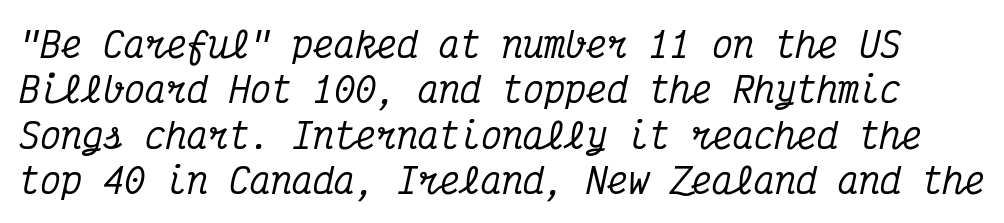
Spacing verdict: monospaced, one width for all characters. Leading: standard. The specimen reads as italic at a glance. Serif or sans? Serif — the stroke terminals have little feet. This rendering features lettering with no underline.
